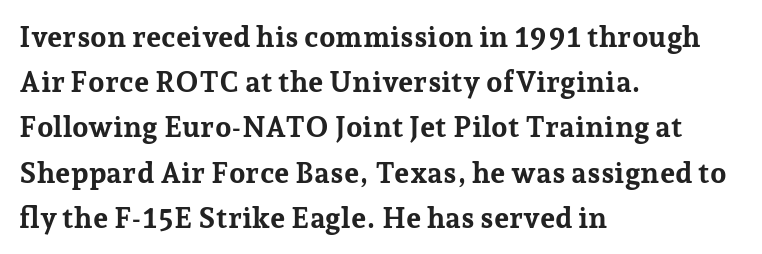
{"serif": "yes", "italic": "no", "bold": "yes", "weight": "bold", "width": "normal", "stroke_contrast": "low", "x_height": "medium", "monospaced": "no", "underline": "no", "align": "left", "line_spacing": "normal", "line_spacing_ratio": 1.56, "letter_spacing": "normal", "letter_spacing_em": 0.0, "glyph_px": 29}
